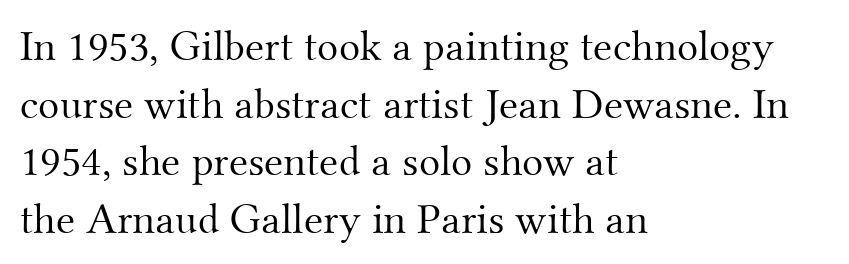
Glyph-to-glyph distance matches everyday printed text. Looks like regular typesetting: each glyph gets only the width it needs. Look at the bottom of the vertical strokes: they flare into serifs here. The string is rendered with underlining switched off. Ascenders rise straight up at ninety degrees.
